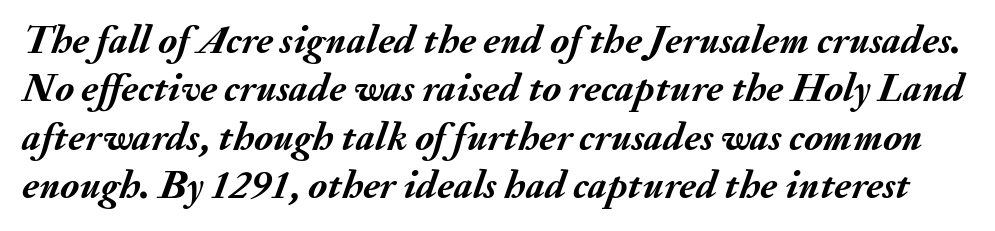
Summary of weight: heavy, a full bold. Italic: yes, the glyphs are oblique. The face used here is proportionally spaced, like ordinary book or web type. Is the letter spacing exaggerated? No — it looks like the ordinary default. The space directly below the letters is spotless.
